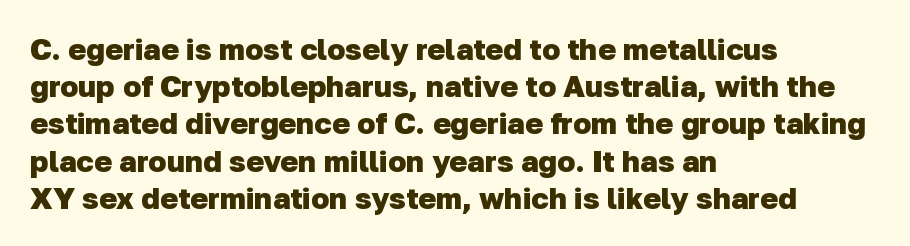
All the whitespace from short lines collects on the right. The type is set solid horizontally, with unmodified tracking. The type family on display is of the sans-serif kind. Is this a fixed-width face? No — the glyphs have proportional, varying widths. Quick note: underline off. A dark, heavy texture on the line: the type is bold.
